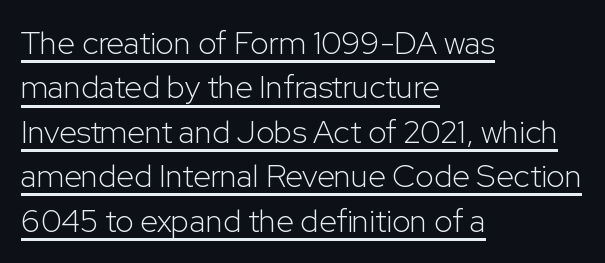
The image shows 32 px light sans-serif type, upright; set left-aligned, normal line spacing (1.39x), normal letter spacing, underlined; low stroke contrast and a medium x-height.
